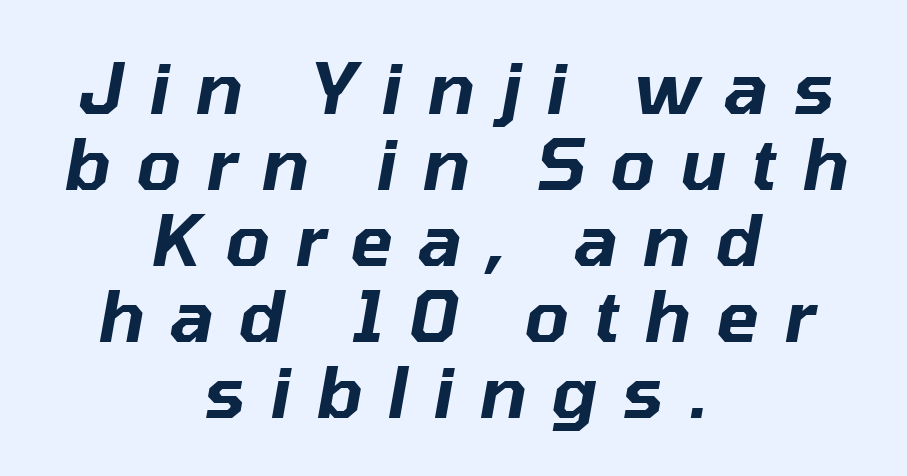
{"italic": "yes", "lean": "right", "slant_degrees": 10, "width": "normal", "stroke_contrast": "low", "x_height": "medium", "monospaced": "no", "underline": "no", "align": "center", "line_spacing": "tight", "line_spacing_ratio": 1.07, "letter_spacing": "wide", "letter_spacing_em": 0.35, "glyph_px": 71}
